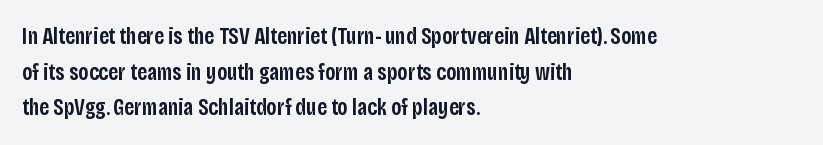
The image shows 23 px text type, upright; set left-aligned, normal line spacing (1.55x), normal letter spacing, not underlined.
